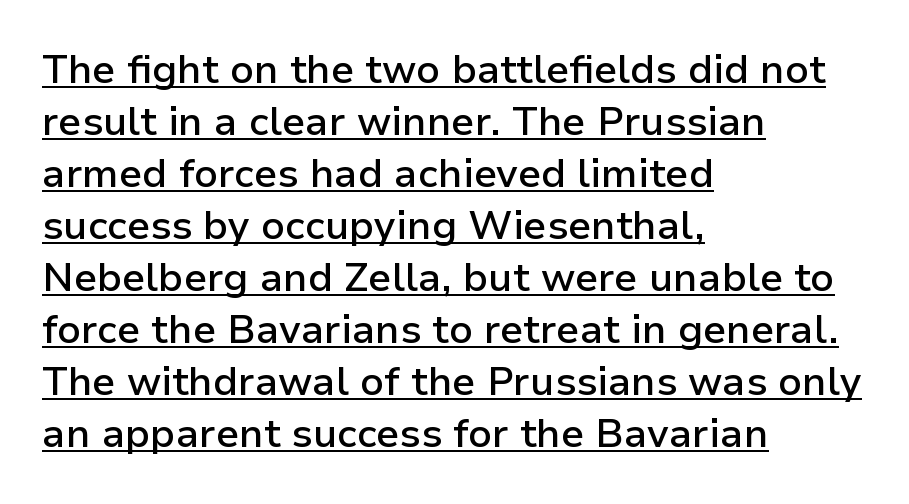
The typesetter has applied underlining to the passage shown. Is this a fixed-width face? No — the glyphs have proportional, varying widths. The strokes are fattened partway — semibold, not bold. Nope, not italic — everything's standing straight. Students, observe: this is what conventionally led text looks like. Look at the bottom of the vertical strokes: they stop flat, with no serifs.
